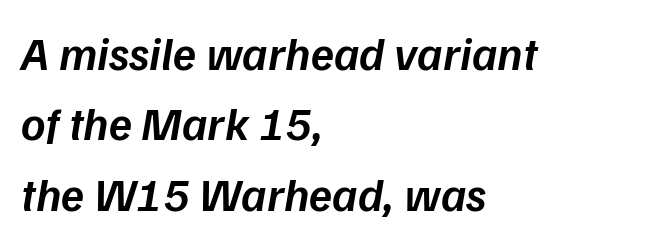
{"italic": "yes", "lean": "right", "slant_degrees": 9, "bold": "semi", "weight": "semibold", "width": "normal", "stroke_contrast": "low", "x_height": "medium", "monospaced": "no", "underline": "no", "align": "left", "line_spacing": "normal", "line_spacing_ratio": 1.5, "letter_spacing": "normal", "letter_spacing_em": 0.0, "glyph_px": 47}
